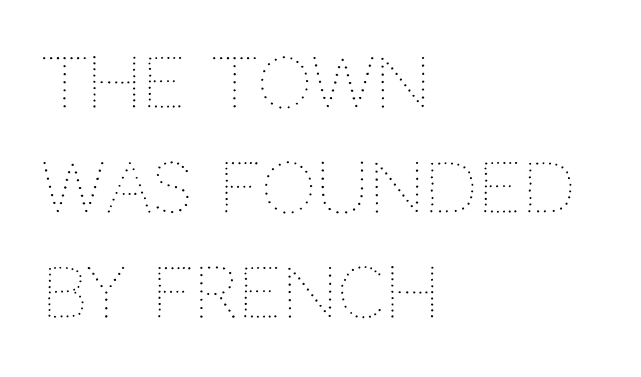
Glyph-to-glyph distance matches everyday printed text. Note the varied advance widths — an 'i' is clearly narrower than an 'm'. The ragged edge is on the right, which tells us the setting is flush left. Check the space under the baseline: it is left empty. The letters stand straight up with perfectly vertical stems. Is this a heavy cut? Hardly; it is regular or lighter.
